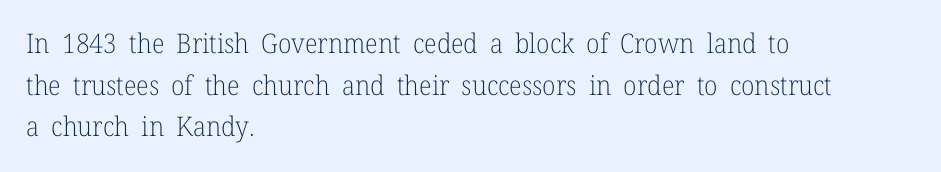
Q: Is the text bold? A: No.
Q: Is the text italic (slanted)? A: No, it is upright.
Q: Is the text underlined? A: No.
Q: How is the paragraph aligned? A: Left-aligned.
Q: Is the spacing between letters normal or unusually wide? A: Normal.
Q: Is the spacing between lines tight, normal or loose? A: Normal.
